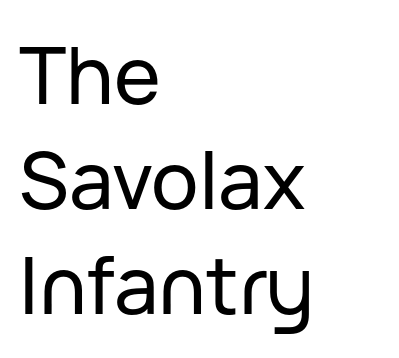
The vertical gap from one line to the next is medium. This is sans-serif lettering, the kind often seen on screens and signage. Here the glyphs are tracked normally, forming tight word shapes. Nope, not italic — everything's standing straight. The rendering uses natural spacing where letterforms have individual widths. Which margin do the lines hug? The left one — the right edge is uneven.
